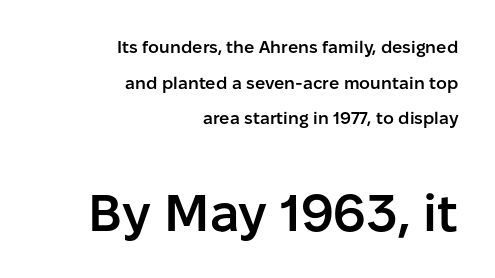
Q: Is the text bold? A: Semi-bold.
Q: Is the text italic (slanted)? A: No, it is upright.
Q: Is the typeface a serif or a sans-serif typeface? A: Sans-serif.
Q: Is the text underlined? A: No.
Q: How is the paragraph aligned? A: Right-aligned.
Q: Is the spacing between letters normal or unusually wide? A: Normal.
Q: Is the spacing between lines tight, normal or loose? A: Loose.
Q: Which block of text is set in a larger size, the first (top) or the second (bottom)? A: The second (bottom) one.
Q: Width (condensed, normal, or wide)? A: Normal.
Q: Stroke contrast? A: Low.
Q: x-height? A: Medium.
Q: Monospaced? A: No.
